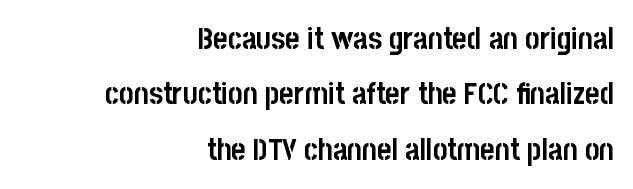
Q: Is the text bold? A: Yes.
Q: Is the text italic (slanted)? A: No, it is upright.
Q: Is the typeface a serif or a sans-serif typeface? A: Sans-serif.
Q: Is the text underlined? A: No.
Q: How is the paragraph aligned? A: Right-aligned.
Q: Is the spacing between letters normal or unusually wide? A: Normal.
Q: Width (condensed, normal, or wide)? A: Condensed.
Q: Stroke contrast? A: Low.
Q: x-height? A: Large.
Q: Monospaced? A: No.
